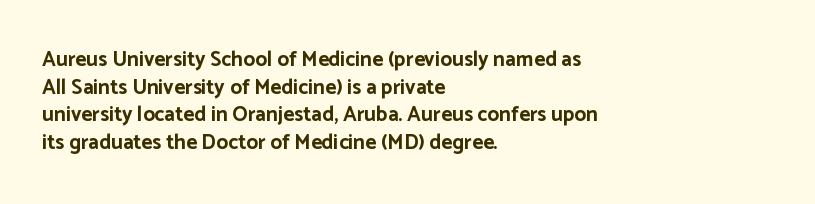
It's the straight-up-and-down kind of type. The words here are not underlined. Summary of vertical rhythm: regular, with standard interline spacing. Alignment: flush left. The rendering keeps characters at their native spacing.
